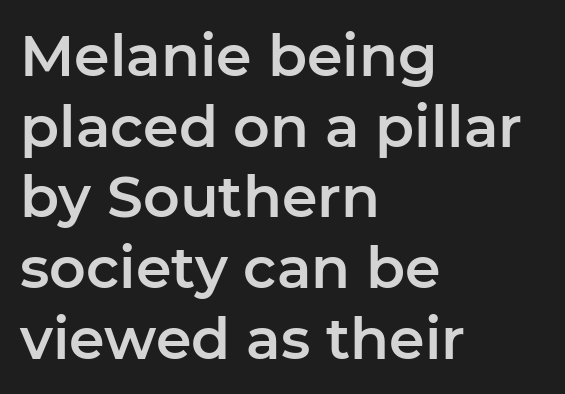
The image shows 57 px sans-serif type, upright; set left-aligned, line spacing 1.24x, normal letter spacing, not underlined; low stroke contrast and a medium x-height.
